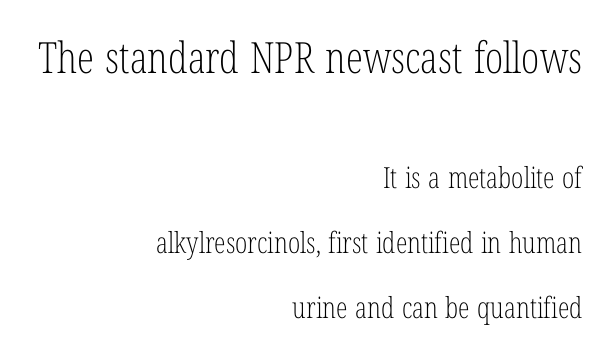
{"serif": "yes", "italic": "no", "bold": "no", "weight": "light", "width": "condensed", "stroke_contrast": "low", "x_height": "medium", "monospaced": "no", "underline": "no", "align": "right", "line_spacing": "loose", "line_spacing_ratio": 2.23, "letter_spacing": "normal", "letter_spacing_em": 0.0, "larger_block": "first", "size_ratio": 1.48, "glyph_px": 43}
